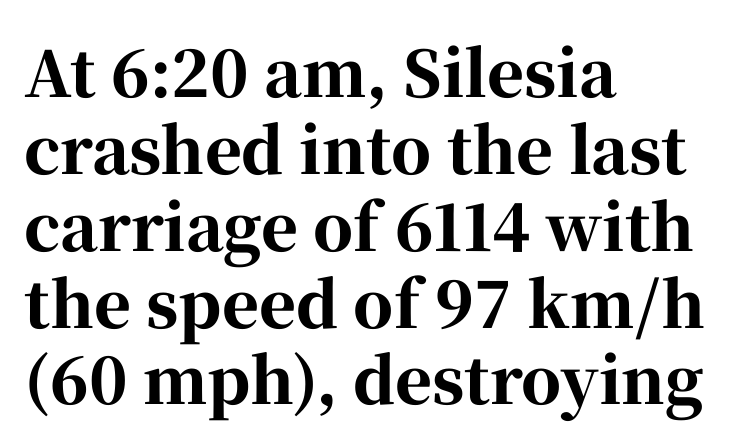
Q: Is the text bold? A: Yes.
Q: Is the text italic (slanted)? A: No, it is upright.
Q: Is the typeface a serif or a sans-serif typeface? A: Serif.
Q: Is the text underlined? A: No.
Q: How is the paragraph aligned? A: Left-aligned.
Q: Is the spacing between letters normal or unusually wide? A: Normal.
Q: Width (condensed, normal, or wide)? A: Normal.
Q: Stroke contrast? A: High.
Q: x-height? A: Medium.
Q: Monospaced? A: No.
